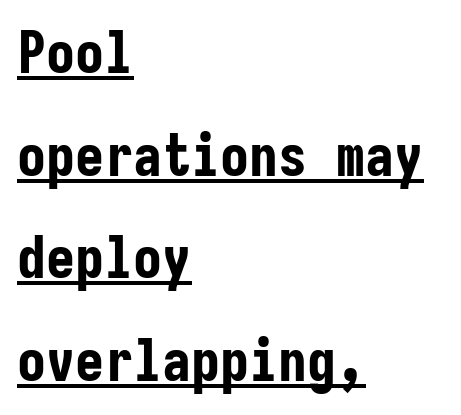
{"serif": "no", "italic": "no", "bold": "yes", "weight": "bold", "width": "condensed", "stroke_contrast": "low", "x_height": "medium", "monospaced": "yes", "underline": "yes", "align": "left", "line_spacing_ratio": 1.77, "letter_spacing": "normal", "letter_spacing_em": 0.0, "glyph_px": 58}
